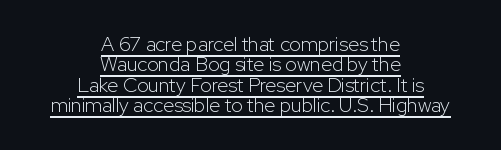
Both edges are ragged and mirror each other, which tells us the setting is centered. Characters follow at the spacing the type designer built in. What decoration does the sample have? An underline. Stroke mass is kept to a normal reading level or below.
